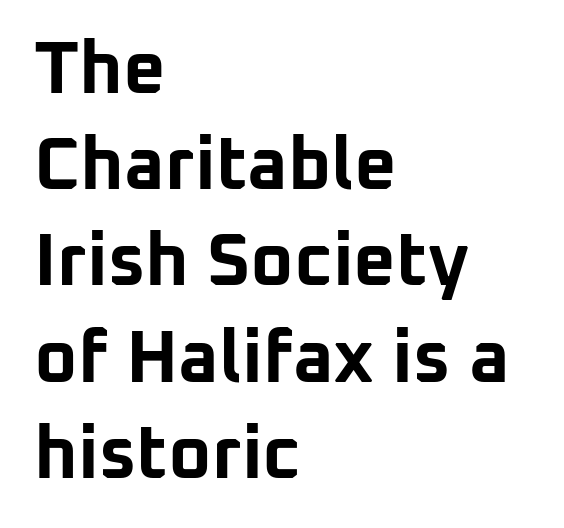
It's the straight-up-and-down kind of type. The space between consecutive lines is moderate. Does the copy run flush right? No — it runs flush left. Underlining? Definitely not there. Grotesque or geometric, the face here clearly has no serifs. Compared with typical body copy, the letter spacing here is the same.
